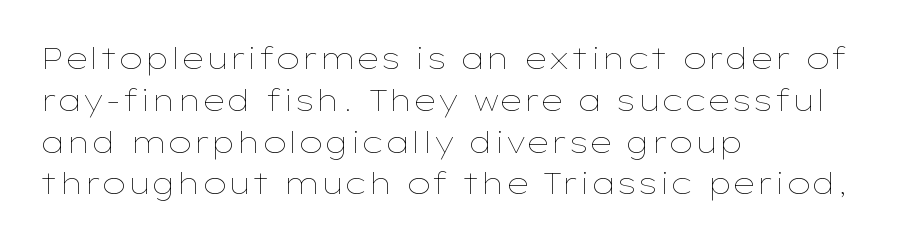
{"italic": "no", "bold": "no", "weight": "thin", "width": "wide", "stroke_contrast": "low", "x_height": "medium", "monospaced": "no", "underline": "no", "align": "left", "line_spacing": "normal", "line_spacing_ratio": 1.44, "letter_spacing": "normal", "letter_spacing_em": 0.0, "glyph_px": 29}
